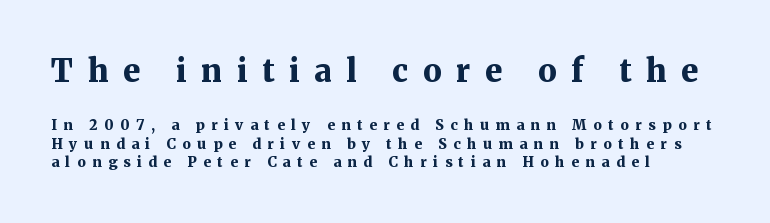
Each letter keeps its own natural width here, so spacing adapts to shape. Size hierarchy here favors the leading block over the trailing one. Plain, unruled lines of type. Observe the serifs anchoring each vertical stroke in this sample. Strong, thick strokes mark this as bold type.
